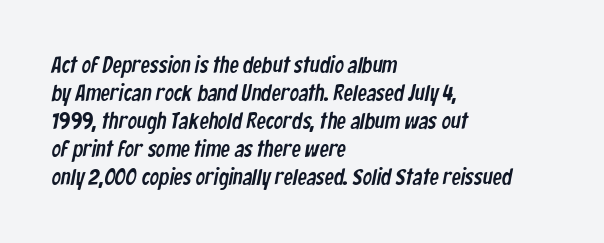
Q: Is the text underlined? A: No.
Q: How is the paragraph aligned? A: Left-aligned.
Q: Is the spacing between letters normal or unusually wide? A: Normal.
